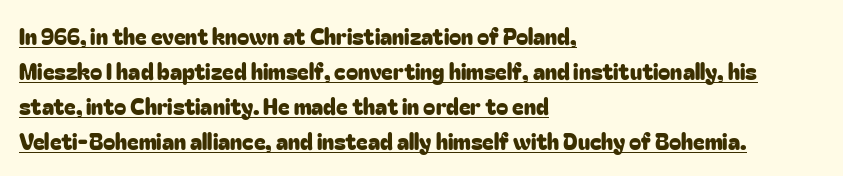
{"italic": "no", "underline": "yes", "align": "left", "line_spacing": "normal", "line_spacing_ratio": 1.59, "letter_spacing": "normal", "letter_spacing_em": 0.0, "glyph_px": 22}
